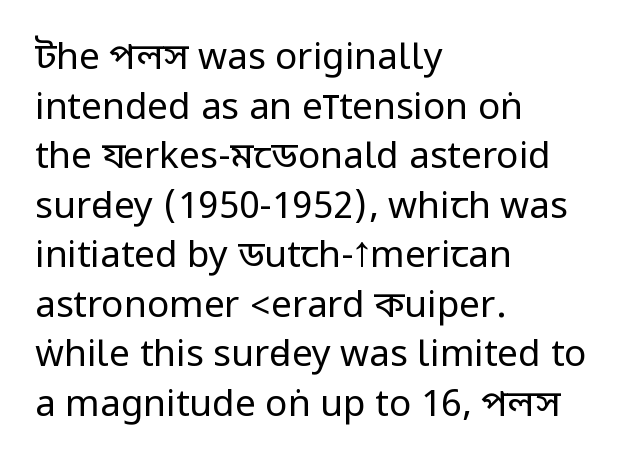
{"serif": "no", "italic": "no", "bold": "no", "weight": "regular", "width": "condensed", "stroke_contrast": "low", "underline": "no", "align": "left", "line_spacing": "normal", "line_spacing_ratio": 1.34, "letter_spacing": "normal", "letter_spacing_em": 0.0, "glyph_px": 37}
